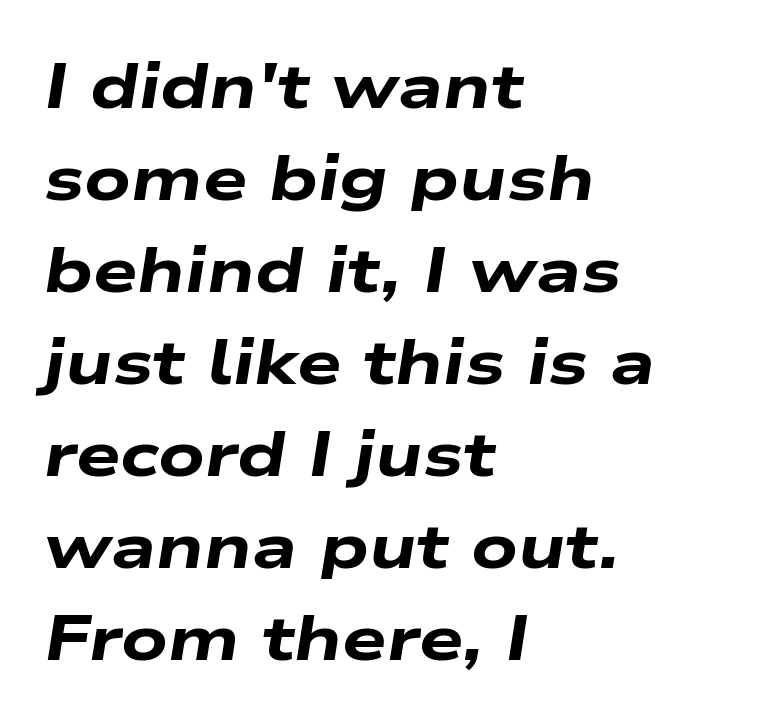
Character widths vary here, with narrow letters taking less room than wide ones. Characters follow at the spacing the type designer built in. The characters look thick and weighty, a clear bold. The gap between lines stays unmarked. The rendering uses a moderate line-height, typical for paragraphs.
